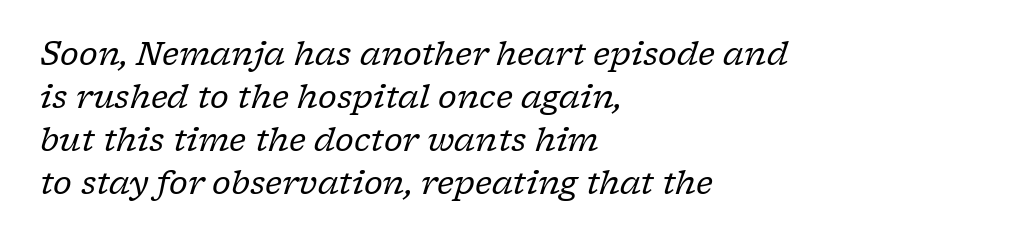
Vertically, the passage feels balanced, rows spaced as you'd expect. A typesetter would label this face a serif. The paragraph has a hard left edge and a soft right edge. The typesetting does not lean heavy: it is not bold. Is this a fixed-width face? No — the glyphs have proportional, varying widths.
